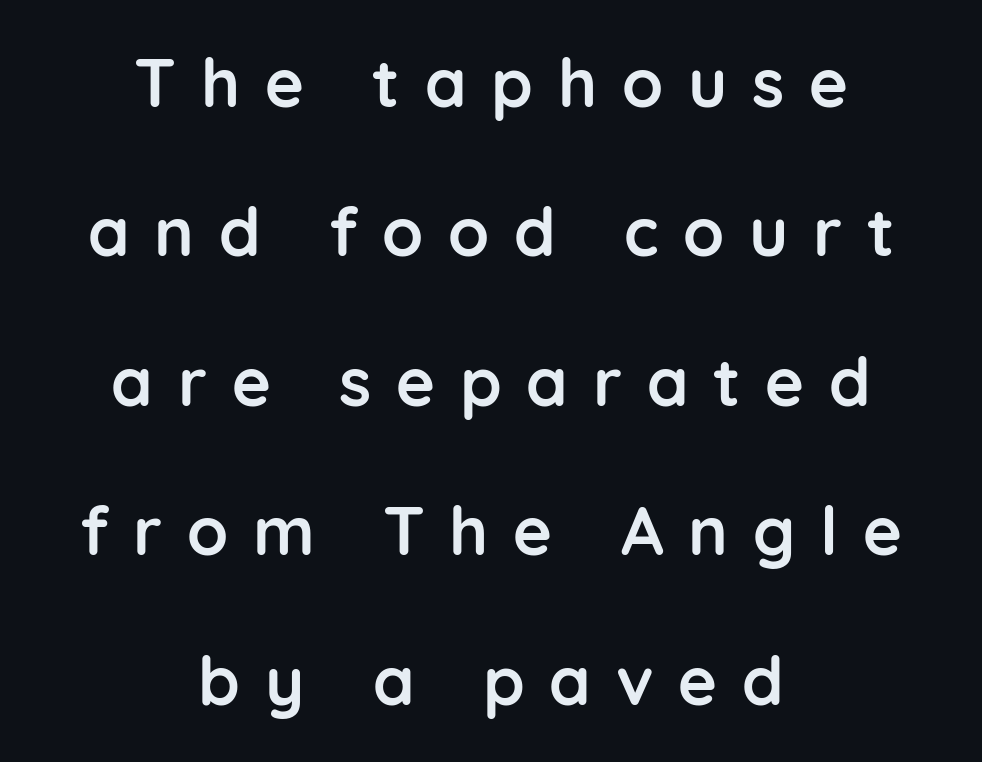
The image shows 67 px semibold sans-serif type, upright; set centered, loose line spacing (2.23x), unusually wide letter spacing (+0.37 em), not underlined; low stroke contrast and a medium x-height.
